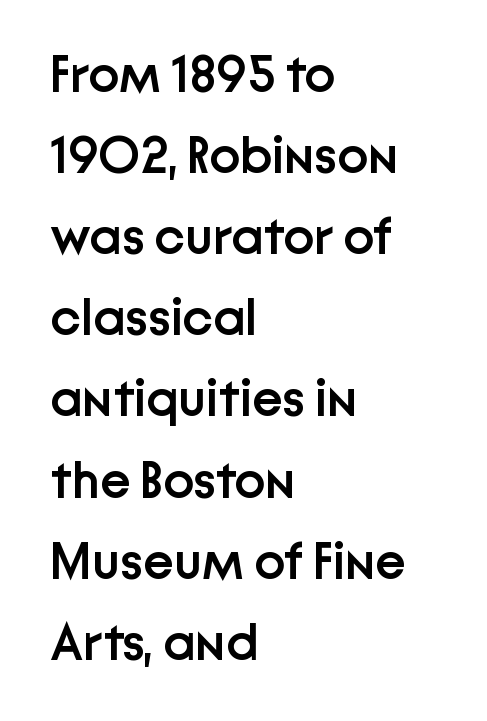
{"serif": "no", "italic": "no", "bold": "semi", "weight": "semibold", "width": "normal", "stroke_contrast": "low", "x_height": "medium", "monospaced": "no", "underline": "no", "align": "left", "line_spacing": "normal", "line_spacing_ratio": 1.56, "letter_spacing": "normal", "letter_spacing_em": 0.0, "glyph_px": 52}
